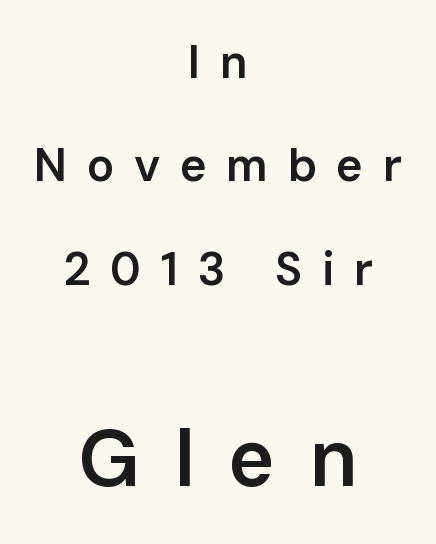
Layout note: lines centered. Clear beneath every line of the passage. Every letter is mildly thick-stroked: semibold rather than bold. The horizontal fit of the characters is loose and conspicuously gappy. Is there any slant? The stems are plumb.
